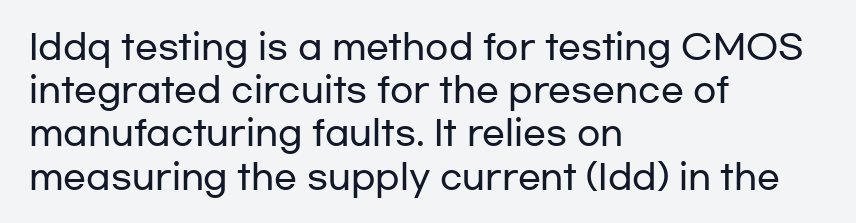
{"serif": "no", "italic": "no", "width": "wide", "stroke_contrast": "low", "x_height": "medium", "monospaced": "no", "underline": "no", "align": "left", "line_spacing": "normal", "line_spacing_ratio": 1.27, "letter_spacing": "normal", "letter_spacing_em": 0.0, "glyph_px": 34}
